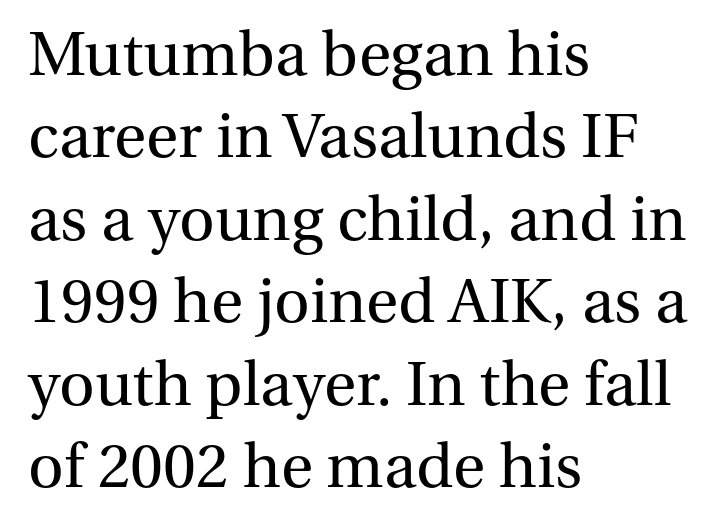
The image shows 62 px regular-weight serif type, upright; set left-aligned, normal line spacing (1.33x), normal letter spacing, not underlined; medium stroke contrast and a medium x-height.
